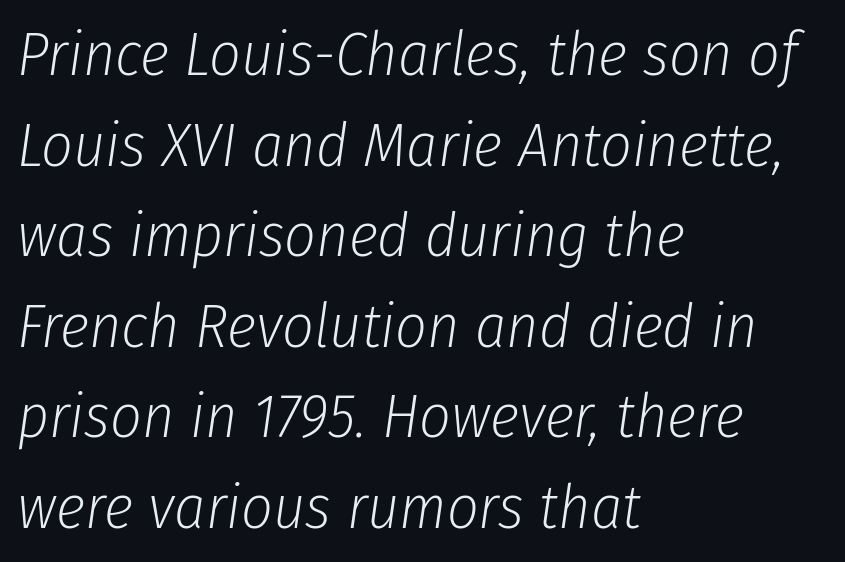
The image shows 62 px light, condensed type, italic (leaning right); set left-aligned, normal line spacing (1.46x), normal letter spacing, not underlined; low stroke contrast and a medium x-height.
